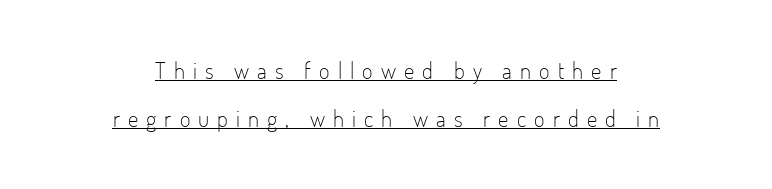
The face looks like a standard text weight, possibly lighter. This sample is center-justified, so both line endings float freely. You could only call the tracking loose — the letters float apart. What decoration does the sample have? An underline. Compared with typical paragraphs, the rows here are farther apart.
